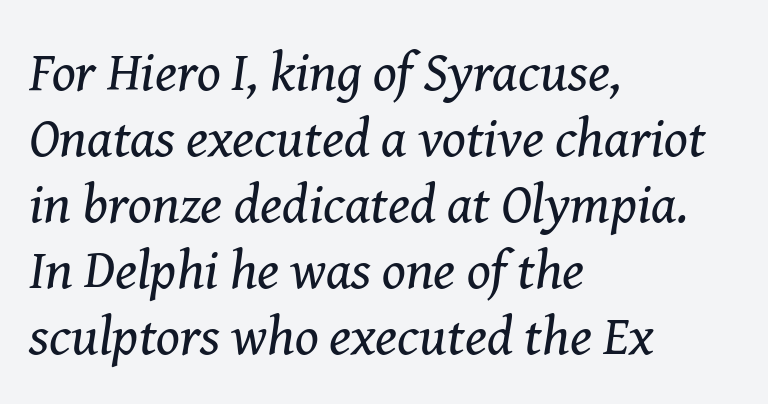
Q: Is the text bold? A: No.
Q: Is the text italic (slanted)? A: Yes, it leans right by about 8 degrees.
Q: Is the typeface a serif or a sans-serif typeface? A: Serif.
Q: Is the text underlined? A: No.
Q: How is the paragraph aligned? A: Left-aligned.
Q: Is the spacing between letters normal or unusually wide? A: Normal.
Q: Width (condensed, normal, or wide)? A: Normal.
Q: Stroke contrast? A: Medium.
Q: x-height? A: Medium.
Q: Monospaced? A: No.
